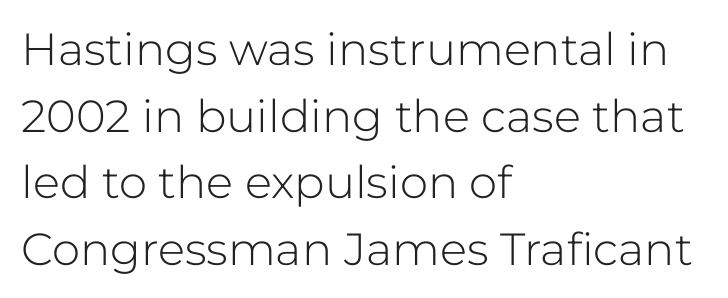
The image shows 45 px light sans-serif type, upright; set left-aligned, normal line spacing (1.48x), normal letter spacing, not underlined; low stroke contrast and a medium x-height.
